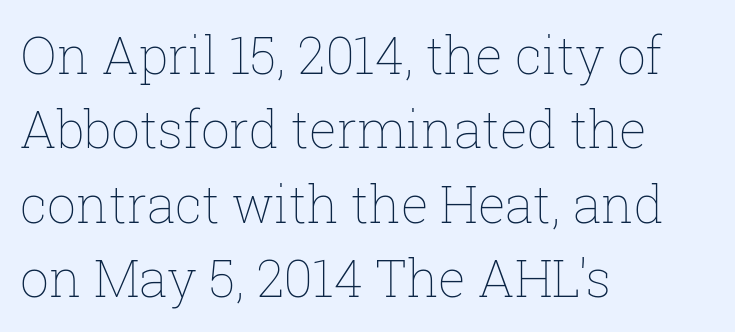
{"italic": "no", "bold": "no", "weight": "thin", "width": "normal", "stroke_contrast": "low", "x_height": "medium", "monospaced": "no", "underline": "no", "align": "left", "line_spacing": "normal", "line_spacing_ratio": 1.46, "letter_spacing": "normal", "letter_spacing_em": 0.0, "glyph_px": 51}
